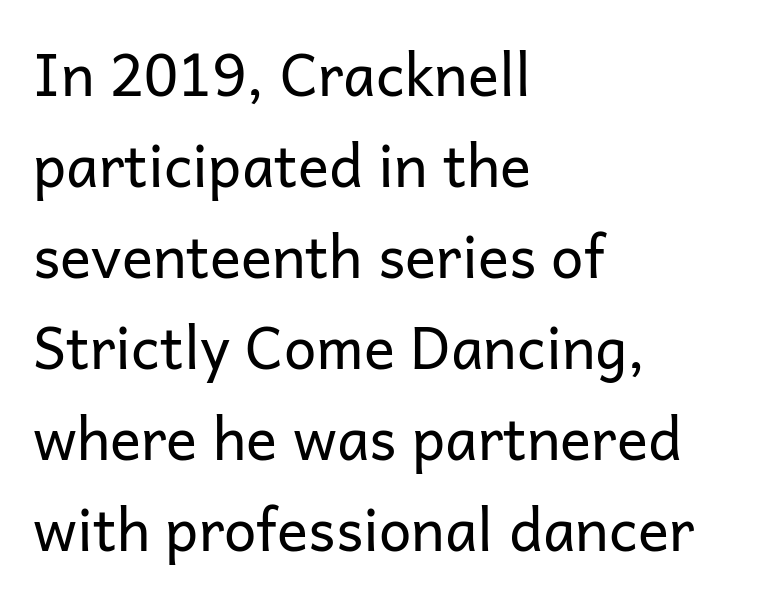
The image shows 58 px regular-weight sans-serif type, upright; set left-aligned, normal line spacing (1.57x), normal letter spacing, not underlined; low stroke contrast and a medium x-height.
